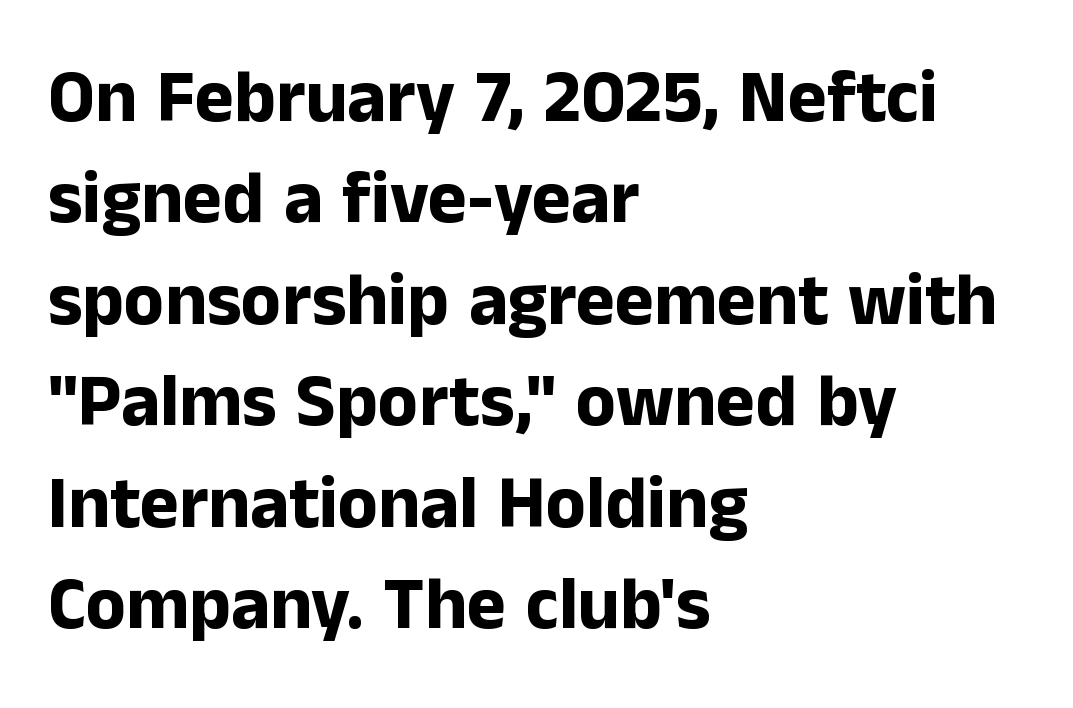
Spacing between characters is what you'd get straight out of the box. Varying glyph widths throughout — classic text-font behaviour. Look at the stroke-to-counter ratio: heavy, a bold. Notice how the stems are strictly vertical — no italics here.
